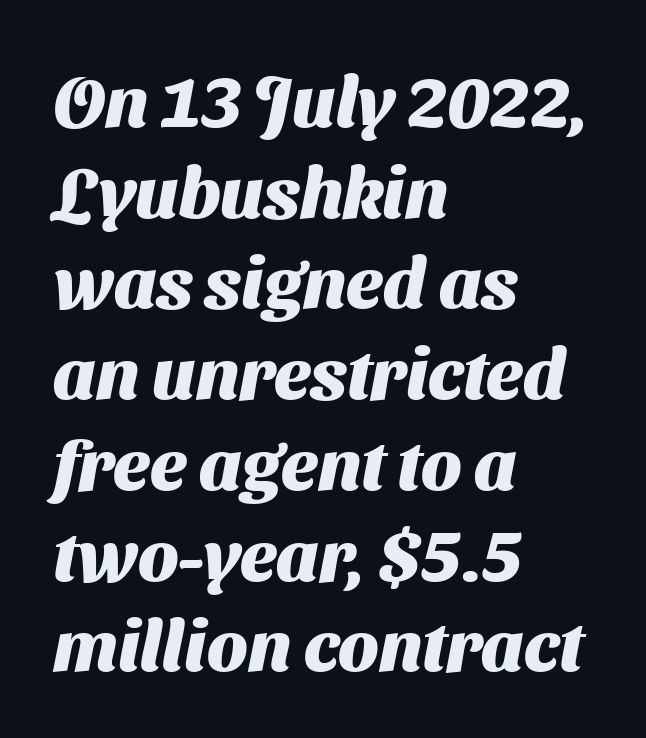
{"serif": "no", "bold": "yes", "weight": "heavy", "width": "normal", "stroke_contrast": "medium", "x_height": "medium", "monospaced": "no", "underline": "no", "align": "left", "line_spacing": "normal", "line_spacing_ratio": 1.26, "letter_spacing": "normal", "letter_spacing_em": 0.0, "glyph_px": 72}
